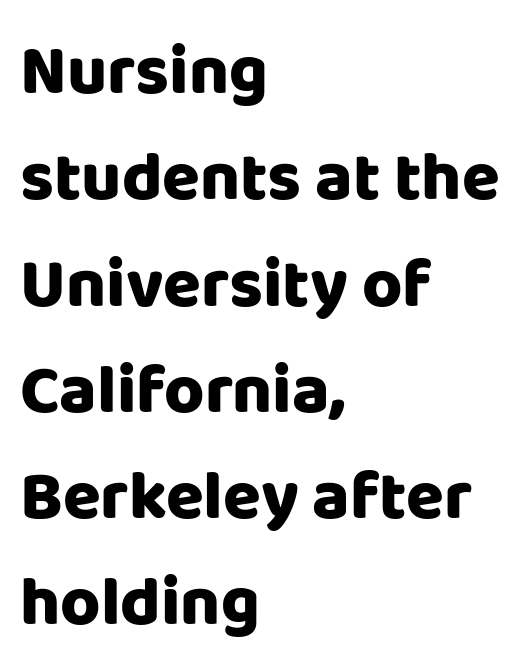
Q: Is the text bold? A: Yes.
Q: Is the text italic (slanted)? A: No, it is upright.
Q: Is the typeface a serif or a sans-serif typeface? A: Sans-serif.
Q: Is the text underlined? A: No.
Q: How is the paragraph aligned? A: Left-aligned.
Q: Is the spacing between letters normal or unusually wide? A: Normal.
Q: Is the spacing between lines tight, normal or loose? A: Normal.
Q: Width (condensed, normal, or wide)? A: Normal.
Q: Stroke contrast? A: Low.
Q: x-height? A: Large.
Q: Monospaced? A: No.
